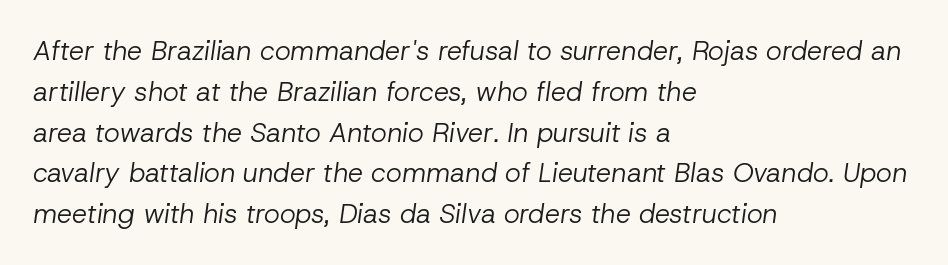
{"italic": "yes", "lean": "right", "slant_degrees": 8, "bold": "no", "underline": "no", "align": "left", "line_spacing": "normal", "line_spacing_ratio": 1.51, "letter_spacing": "normal", "letter_spacing_em": 0.0, "glyph_px": 27}
